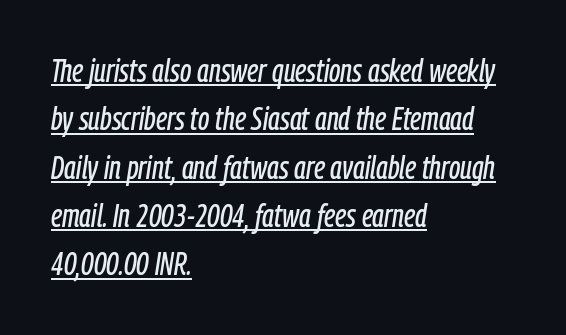
{"italic": "yes", "lean": "right", "slant_degrees": 9, "width": "condensed", "stroke_contrast": "low", "x_height": "medium", "monospaced": "no", "underline": "yes", "align": "left", "line_spacing": "normal", "line_spacing_ratio": 1.51, "letter_spacing": "normal", "letter_spacing_em": 0.0, "glyph_px": 32}
